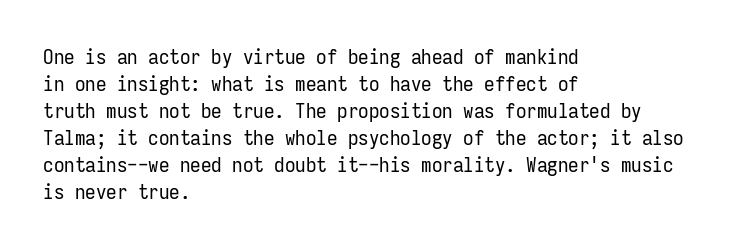
Q: Is the text bold? A: No.
Q: Is the text italic (slanted)? A: No, it is upright.
Q: Is the text underlined? A: No.
Q: How is the paragraph aligned? A: Left-aligned.
Q: Is the spacing between letters normal or unusually wide? A: Normal.
Q: Is the spacing between lines tight, normal or loose? A: Normal.
